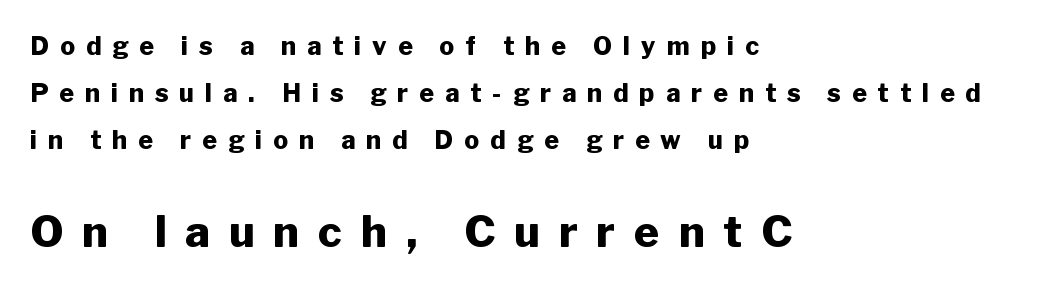
{"serif": "no", "italic": "no", "bold": "yes", "weight": "heavy", "width": "normal", "stroke_contrast": "low", "x_height": "medium", "monospaced": "no", "underline": "no", "align": "left", "line_spacing_ratio": 1.88, "letter_spacing": "wide", "letter_spacing_em": 0.44, "larger_block": "second", "size_ratio": 1.72, "glyph_px": 43}
